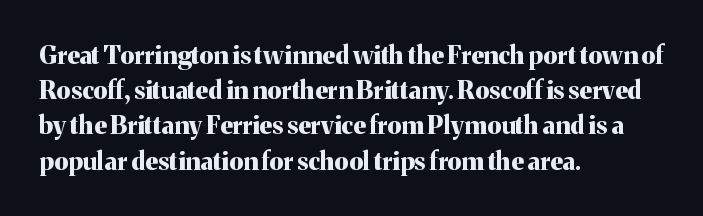
Here the glyphs are tracked normally, forming tight word shapes. Posture: upright roman. Plain, unruled lines of type. Leading matches the norm, producing a regular column.
